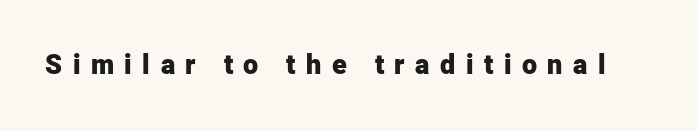
Q: Is the text bold? A: Yes.
Q: Is the text italic (slanted)? A: No, it is upright.
Q: Is the text underlined? A: No.
Q: Is the spacing between letters normal or unusually wide? A: Unusually wide.
